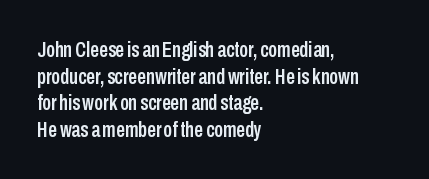
The image shows 22 px text type, upright; set left-aligned, line spacing 1.21x, normal letter spacing, not underlined.
